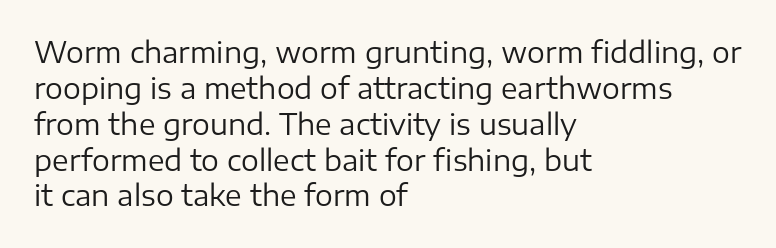
{"serif": "no", "italic": "no", "bold": "no", "weight": "regular", "width": "normal", "stroke_contrast": "low", "x_height": "medium", "monospaced": "no", "underline": "no", "align": "left", "line_spacing": "normal", "line_spacing_ratio": 1.28, "letter_spacing": "normal", "letter_spacing_em": 0.0, "glyph_px": 28}
